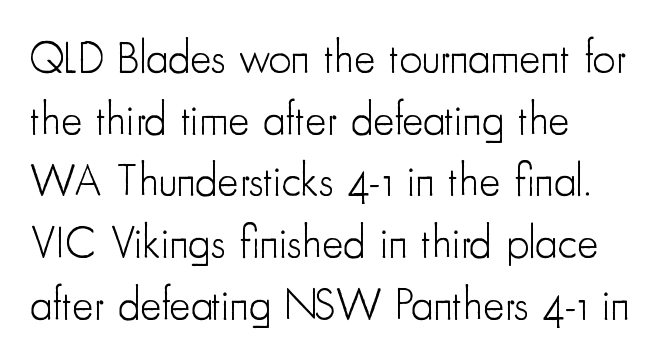
Q: Is the text bold? A: No.
Q: Is the text italic (slanted)? A: No, it is upright.
Q: Is the typeface a serif or a sans-serif typeface? A: Sans-serif.
Q: Is the text underlined? A: No.
Q: How is the paragraph aligned? A: Left-aligned.
Q: Is the spacing between letters normal or unusually wide? A: Normal.
Q: Is the spacing between lines tight, normal or loose? A: Normal.
Q: Width (condensed, normal, or wide)? A: Condensed.
Q: Stroke contrast? A: Low.
Q: x-height? A: Small.
Q: Monospaced? A: No.
